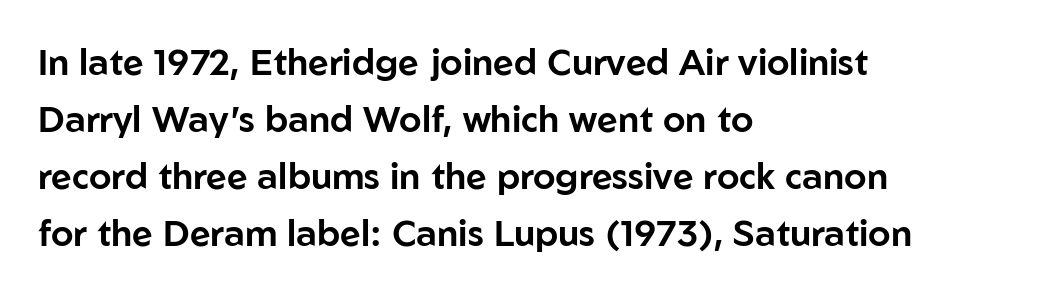
Q: Is the text italic (slanted)? A: No, it is upright.
Q: Is the typeface a serif or a sans-serif typeface? A: Sans-serif.
Q: Is the text underlined? A: No.
Q: How is the paragraph aligned? A: Left-aligned.
Q: Is the spacing between letters normal or unusually wide? A: Normal.
Q: Is the spacing between lines tight, normal or loose? A: Normal.
Q: Width (condensed, normal, or wide)? A: Normal.
Q: Stroke contrast? A: Low.
Q: x-height? A: Medium.
Q: Monospaced? A: No.
